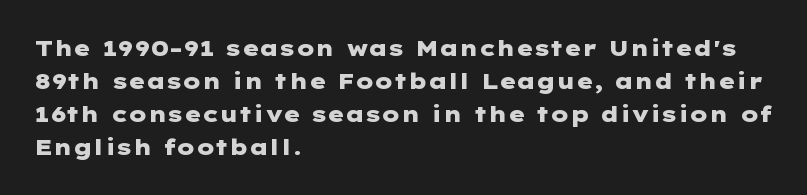
The image shows 22 px bold type, upright; set left-aligned, normal line spacing (1.5x), normal letter spacing, not underlined.
